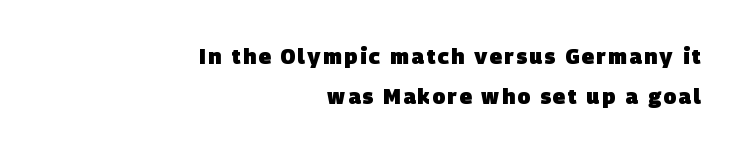
The strip under each line holds only bare page. Weight: bold. Notice how the passage keeps a crisp vertical edge on the right only.
